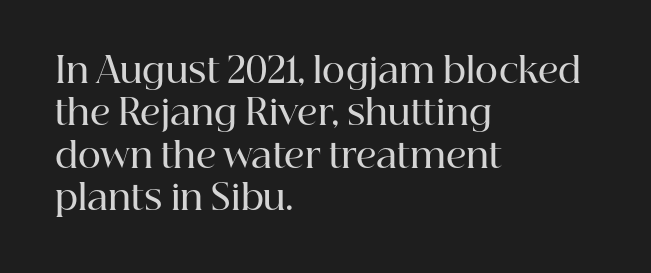
The image shows 35 px semibold serif type, upright; set left-aligned, line spacing 1.21x, normal letter spacing, not underlined; high stroke contrast and a medium x-height.
